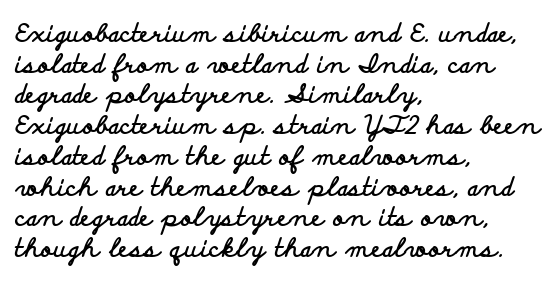
The image shows 25 px bold type; set left-aligned, line spacing 1.23x, normal letter spacing, not underlined.
